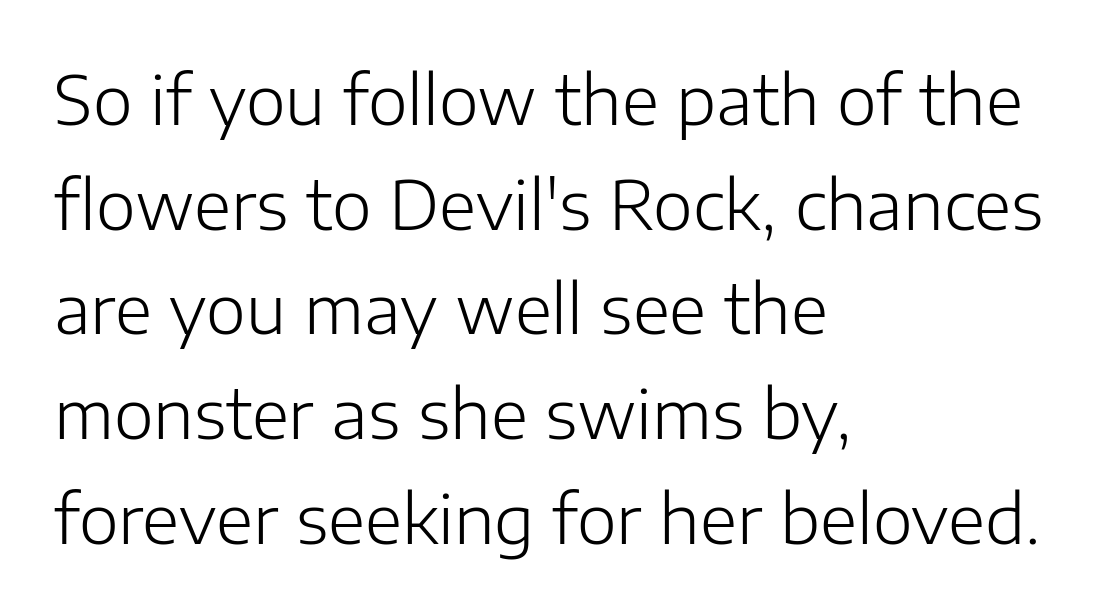
The image shows 68 px light sans-serif type, upright; set left-aligned, normal line spacing (1.54x), normal letter spacing, not underlined; low stroke contrast and a medium x-height.
